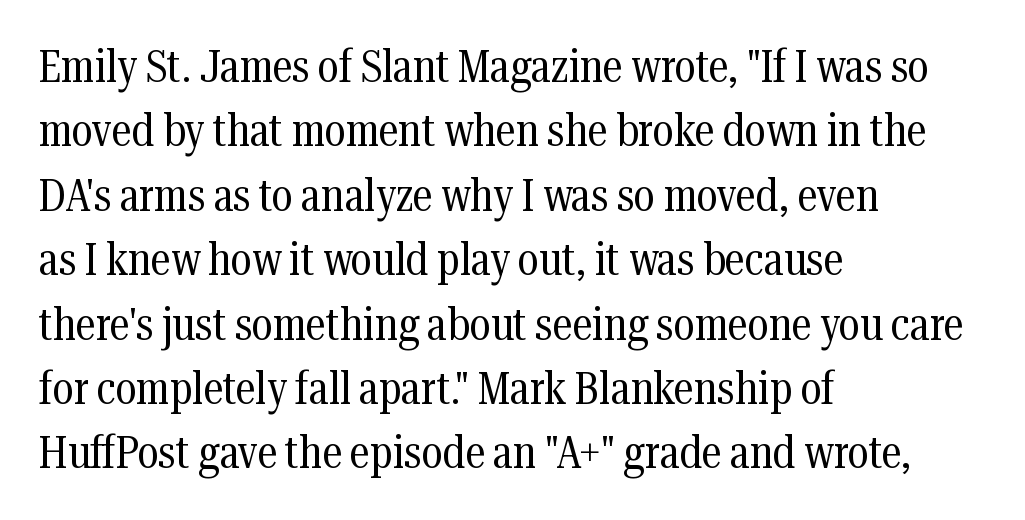
Q: Is the text bold? A: No.
Q: Is the text italic (slanted)? A: No, it is upright.
Q: Is the typeface a serif or a sans-serif typeface? A: Serif.
Q: Is the text underlined? A: No.
Q: How is the paragraph aligned? A: Left-aligned.
Q: Is the spacing between letters normal or unusually wide? A: Normal.
Q: Is the spacing between lines tight, normal or loose? A: Normal.
Q: Width (condensed, normal, or wide)? A: Condensed.
Q: Stroke contrast? A: Medium.
Q: x-height? A: Medium.
Q: Monospaced? A: No.
